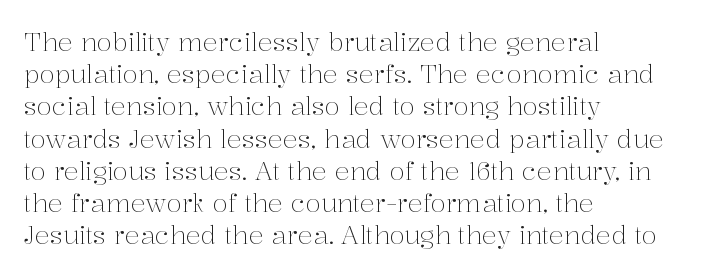
These lines keep a tight, regular rhythm from letter to letter. This sample is left-justified, so line endings fall wherever the words run out. The space between consecutive lines is moderate. Do the letters lean? They stand straight. The passage shown is not underscored anywhere. Stems and bowls with no extra thickness — not bold.
